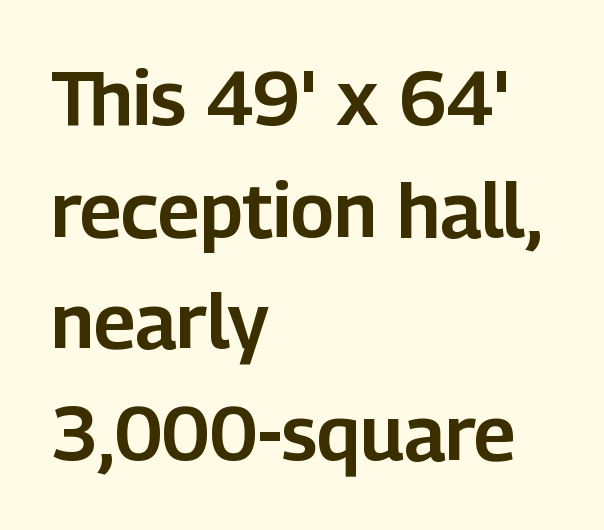
The image shows 76 px sans-serif type, upright; set left-aligned, normal line spacing (1.47x), normal letter spacing, not underlined; low stroke contrast and a medium x-height.
